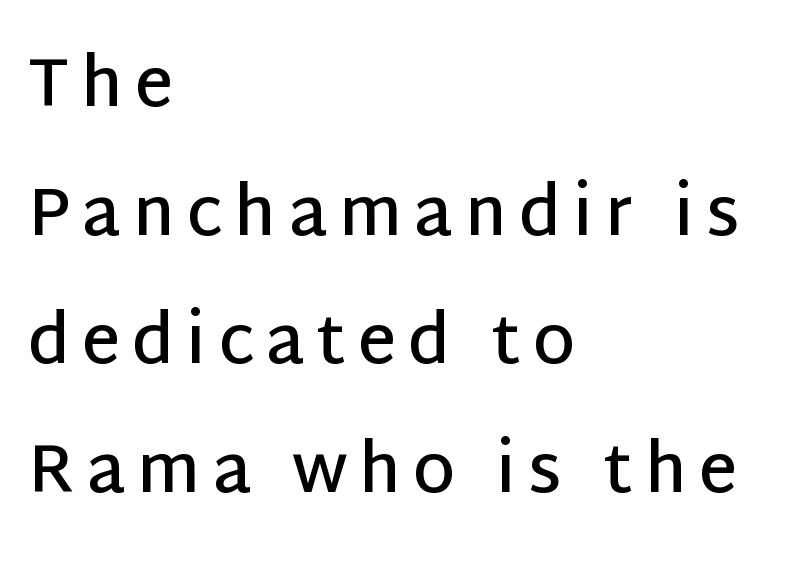
{"serif": "no", "italic": "no", "bold": "semi", "weight": "semibold", "width": "normal", "stroke_contrast": "low", "x_height": "large", "monospaced": "no", "underline": "no", "align": "left", "line_spacing": "loose", "line_spacing_ratio": 1.92, "glyph_px": 67}
